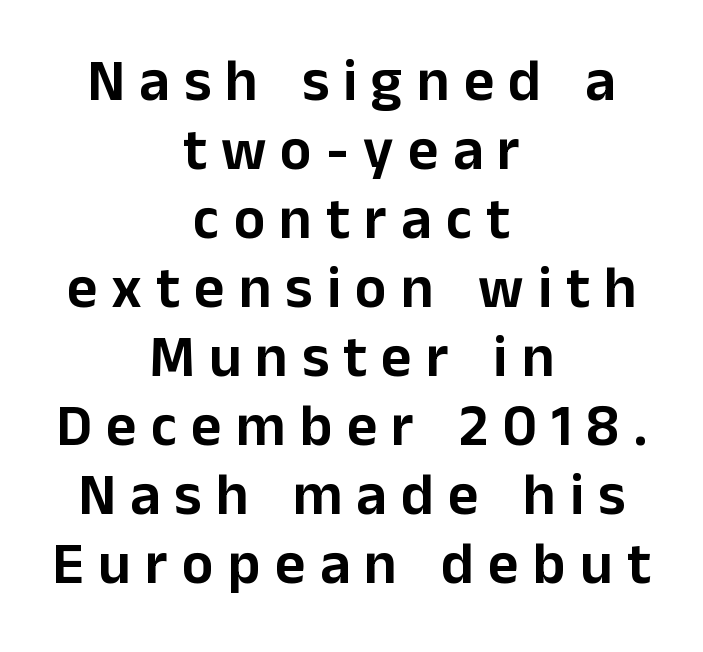
The image shows 59 px sans-serif type, upright; set centered, line spacing 1.17x, unusually wide letter spacing (+0.24 em), not underlined; low stroke contrast and a medium x-height.
